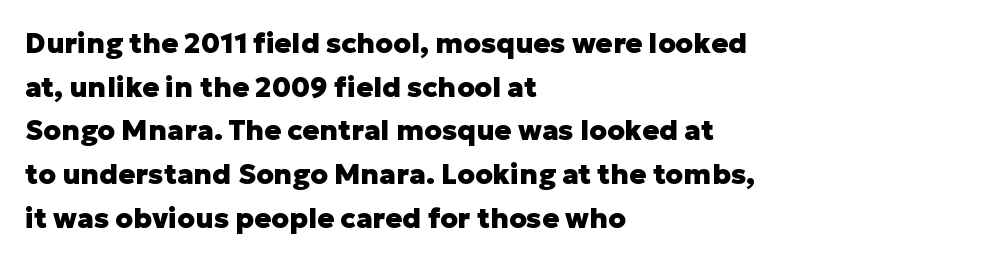
{"serif": "no", "italic": "no", "bold": "yes", "weight": "heavy", "width": "normal", "stroke_contrast": "low", "x_height": "medium", "monospaced": "no", "underline": "no", "align": "left", "line_spacing": "normal", "line_spacing_ratio": 1.56, "letter_spacing": "normal", "letter_spacing_em": 0.0, "glyph_px": 28}
